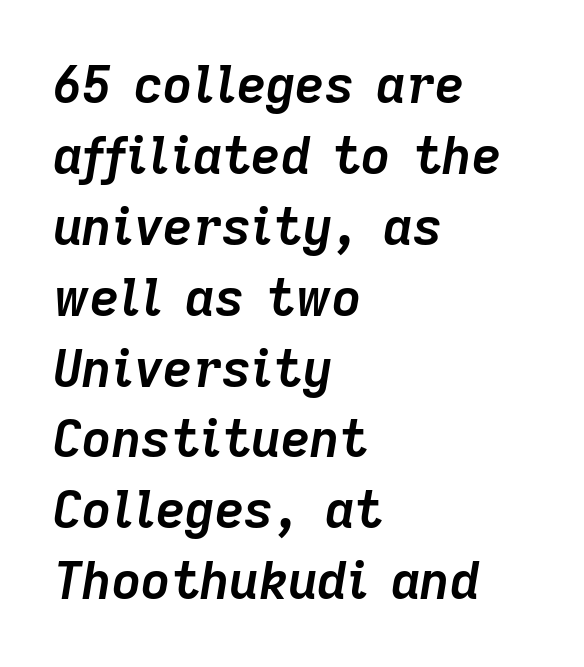
Q: Is the text bold? A: Yes.
Q: Is the text italic (slanted)? A: Yes, it leans right by about 9 degrees.
Q: Is the text underlined? A: No.
Q: How is the paragraph aligned? A: Left-aligned.
Q: Is the spacing between letters normal or unusually wide? A: Normal.
Q: Is the spacing between lines tight, normal or loose? A: Normal.
Q: Width (condensed, normal, or wide)? A: Normal.
Q: Stroke contrast? A: Low.
Q: x-height? A: Medium.
Q: Monospaced? A: No.
